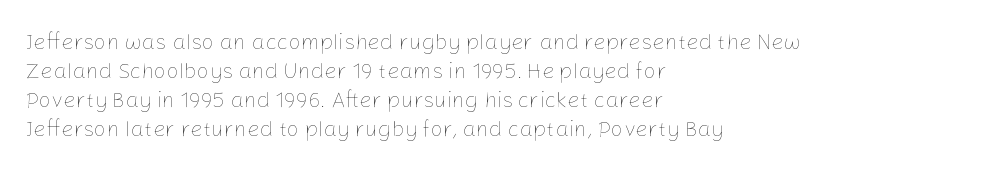
The image shows 22 px text type, upright; set left-aligned, normal line spacing (1.32x), normal letter spacing, not underlined.
